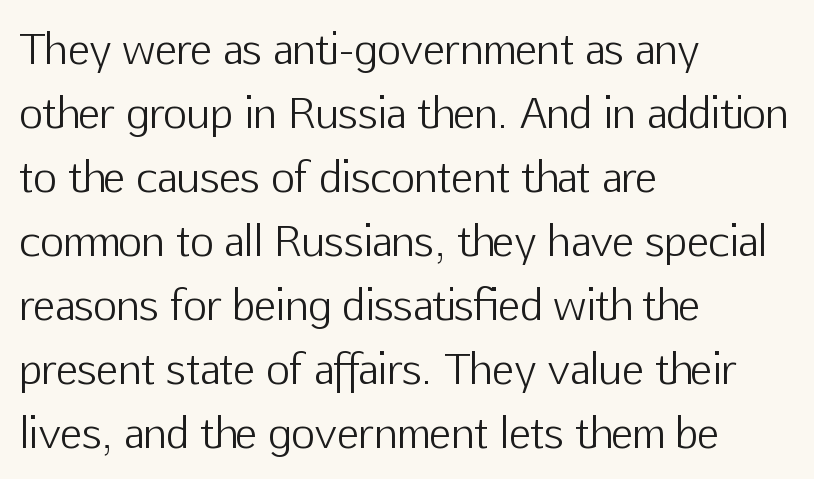
{"serif": "no", "italic": "no", "bold": "no", "weight": "light", "width": "normal", "stroke_contrast": "low", "x_height": "medium", "monospaced": "no", "underline": "no", "align": "left", "line_spacing": "normal", "line_spacing_ratio": 1.56, "letter_spacing": "normal", "letter_spacing_em": 0.0, "glyph_px": 41}
